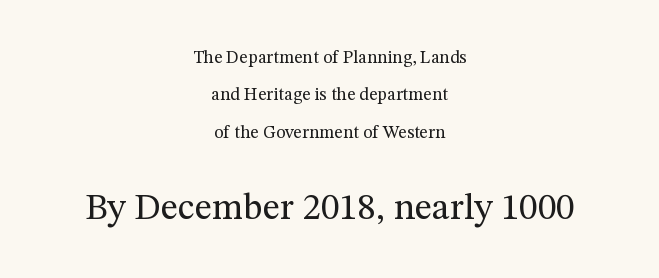
Q: Is the text bold? A: No.
Q: Is the text italic (slanted)? A: No, it is upright.
Q: Is the typeface a serif or a sans-serif typeface? A: Serif.
Q: Is the text underlined? A: No.
Q: How is the paragraph aligned? A: Centered.
Q: Is the spacing between letters normal or unusually wide? A: Normal.
Q: Is the spacing between lines tight, normal or loose? A: Loose.
Q: Which block of text is set in a larger size, the first (top) or the second (bottom)? A: The second (bottom) one.
Q: Width (condensed, normal, or wide)? A: Normal.
Q: Stroke contrast? A: Medium.
Q: x-height? A: Medium.
Q: Monospaced? A: No.
